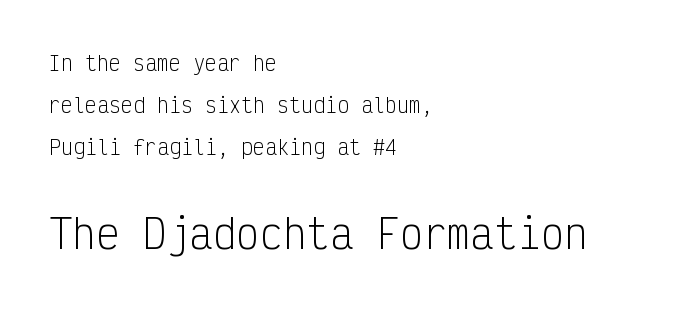
{"serif": "no", "italic": "no", "bold": "no", "weight": "light", "width": "condensed", "stroke_contrast": "low", "x_height": "medium", "monospaced": "yes", "underline": "no", "align": "left", "line_spacing": "loose", "line_spacing_ratio": 2.1, "letter_spacing": "normal", "letter_spacing_em": 0.0, "larger_block": "second", "size_ratio": 1.95, "glyph_px": 39}
